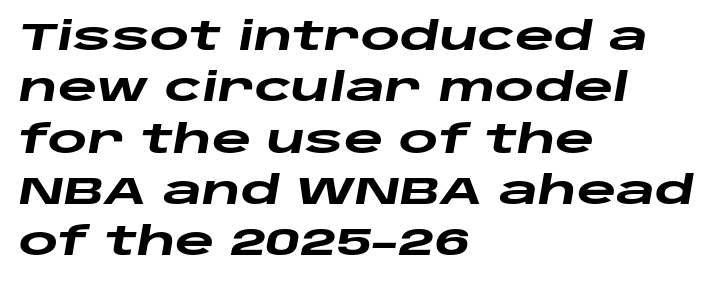
The area under the type is left untouched. The designer left line spacing at the default. Quick note: italic. Look at the stroke-to-counter ratio: heavy, a bold. The rag falls on the right side of this text block. This sample has the flowing, uneven cadence of proportional lettering.
